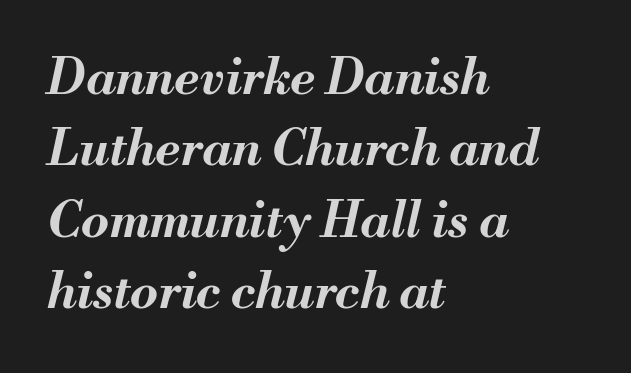
{"italic": "yes", "lean": "right", "slant_degrees": 13, "bold": "yes", "weight": "bold", "width": "normal", "stroke_contrast": "medium", "x_height": "small", "monospaced": "no", "underline": "no", "align": "left", "line_spacing": "normal", "line_spacing_ratio": 1.43, "letter_spacing": "normal", "letter_spacing_em": 0.0, "glyph_px": 50}
